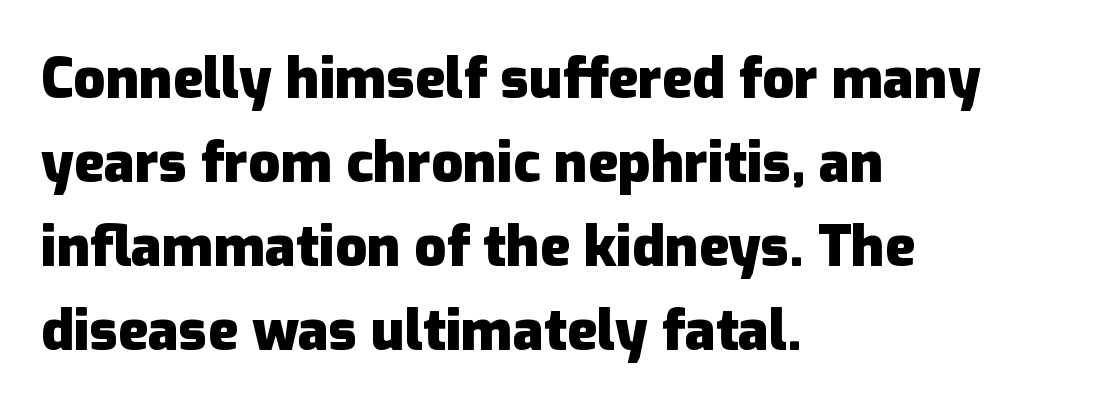
The image shows 56 px heavy sans-serif type, upright; set left-aligned, normal line spacing (1.5x), normal letter spacing, not underlined; low stroke contrast and a medium x-height.
